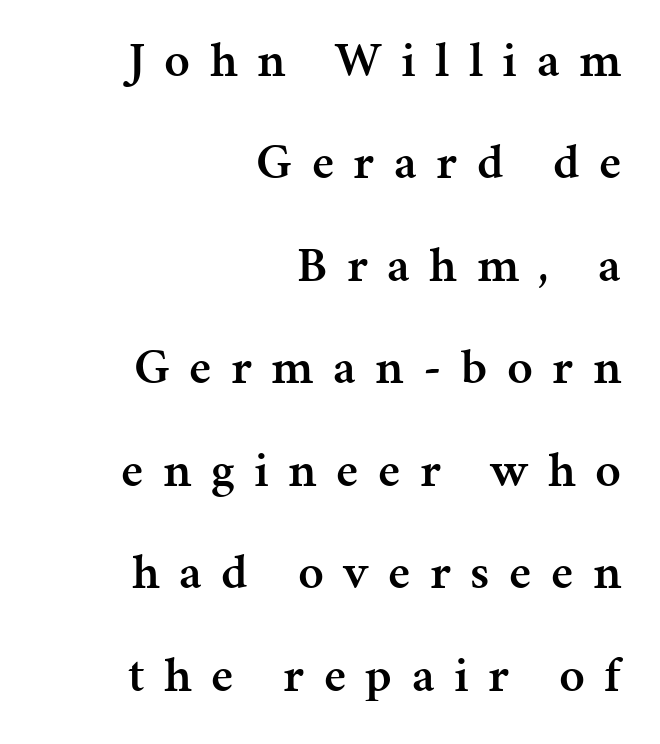
The image shows 50 px semibold serif type, upright; set right-aligned, loose line spacing (2.05x), unusually wide letter spacing (+0.39 em), not underlined; medium stroke contrast and a medium x-height.
